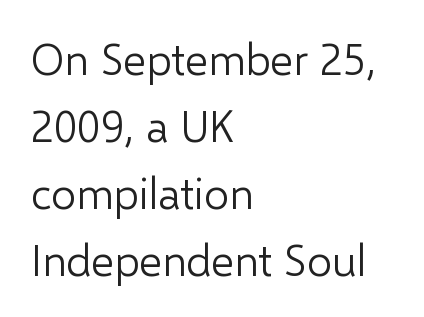
Q: Is the text bold? A: No.
Q: Is the text italic (slanted)? A: No, it is upright.
Q: Is the typeface a serif or a sans-serif typeface? A: Sans-serif.
Q: Is the text underlined? A: No.
Q: How is the paragraph aligned? A: Left-aligned.
Q: Is the spacing between letters normal or unusually wide? A: Normal.
Q: Is the spacing between lines tight, normal or loose? A: Normal.
Q: Width (condensed, normal, or wide)? A: Normal.
Q: Stroke contrast? A: Low.
Q: x-height? A: Medium.
Q: Monospaced? A: No.
